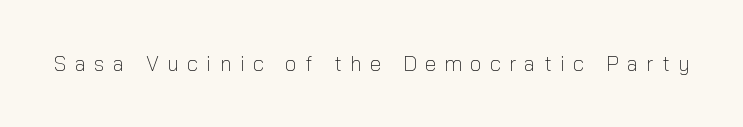
The image shows 21 px text type, upright; set unusually wide letter spacing (+0.39 em), not underlined.
